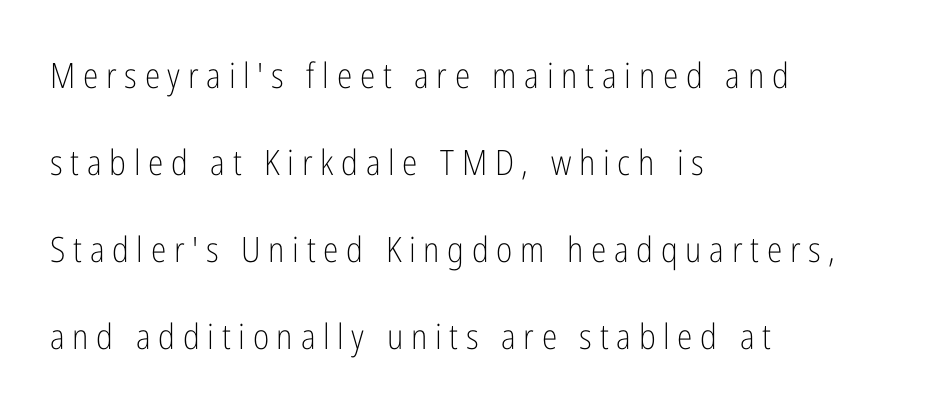
{"serif": "no", "italic": "no", "bold": "no", "weight": "light", "width": "condensed", "stroke_contrast": "low", "x_height": "medium", "monospaced": "no", "underline": "no", "align": "left", "line_spacing": "loose", "line_spacing_ratio": 2.49, "letter_spacing": "wide", "letter_spacing_em": 0.22, "glyph_px": 35}
